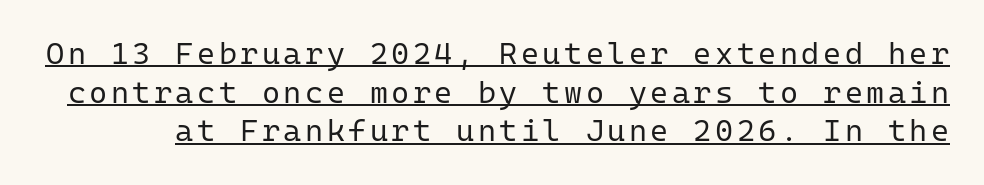
Unbolded letterforms with no extra heft. The letters march in equal steps, a hallmark of fixed-pitch type. Unlike a traditional serif, this face leaves its strokes unadorned. Honestly, the underline is the first thing you notice here. This sample uses an upright cut, with every glyph sitting square on the baseline. The rendering uses a moderate line-height, typical for paragraphs.
